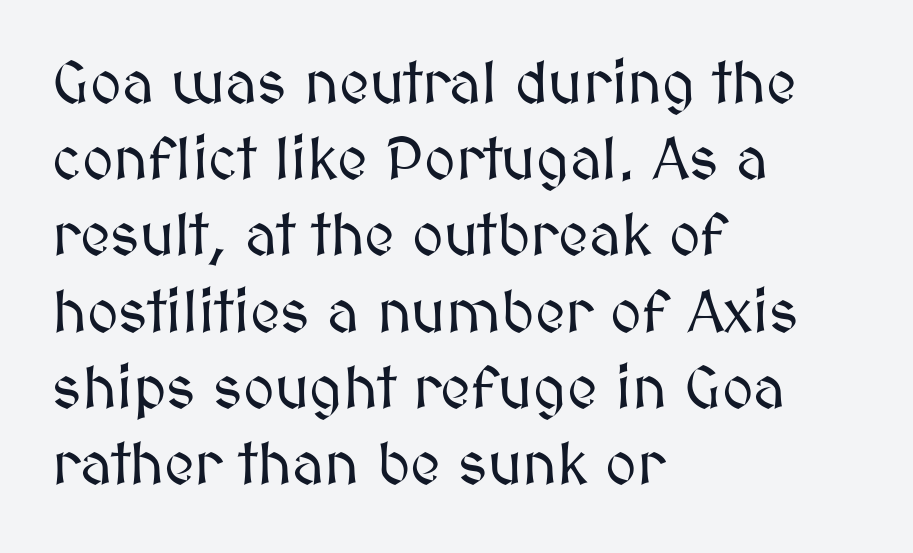
The image shows 60 px text type, upright; set left-aligned, normal line spacing (1.27x), normal letter spacing, not underlined; medium stroke contrast and a medium x-height.
